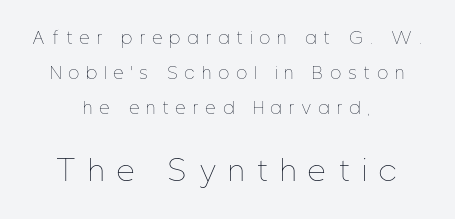
The strokes are not fattened; the text isn't bold. You get the small type first, then a jump to larger type. Reading down the column, the eye jumps a long way to each next line. Line starts and ends both wander, symmetrically.
